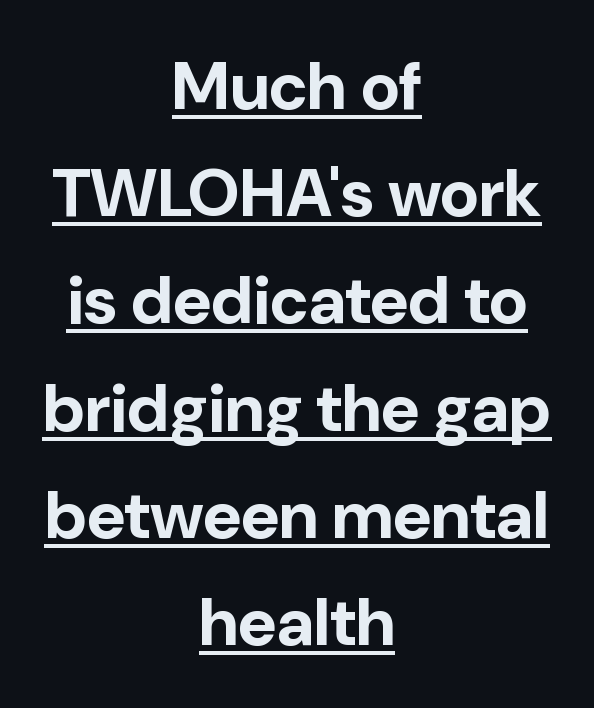
The image shows 67 px bold sans-serif type, upright; set centered, normal line spacing (1.6x), normal letter spacing, underlined; low stroke contrast and a medium x-height.
